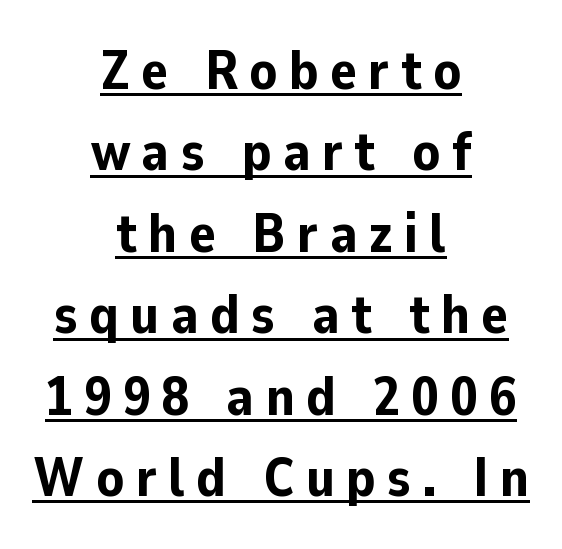
Do the letters lean? They stand straight. A rule runs beneath these lines of type. I'd describe the lettering as bold — thick and assertive. Compared with typical paragraphs, the rows here are spaced about the same. The face used here is a sans, in the tradition of grotesques and geometrics. Look at the tracking — it's clearly loosened, letters drifting apart.
